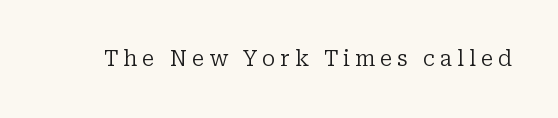
The image shows 21 px text type, upright; set unusually wide letter spacing (+0.24 em), not underlined.
